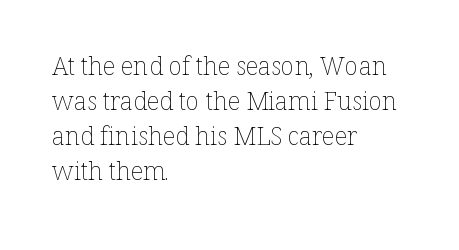
Nobody drew a line under any word here. The passage is arranged the way most books set body copy — flush left. Is the stroke heavy? The answer is a plain regular-or-lighter. Nobody touched the tracking dial on this one. A roman cut, with each character standing at attention. The space between consecutive lines is moderate.
